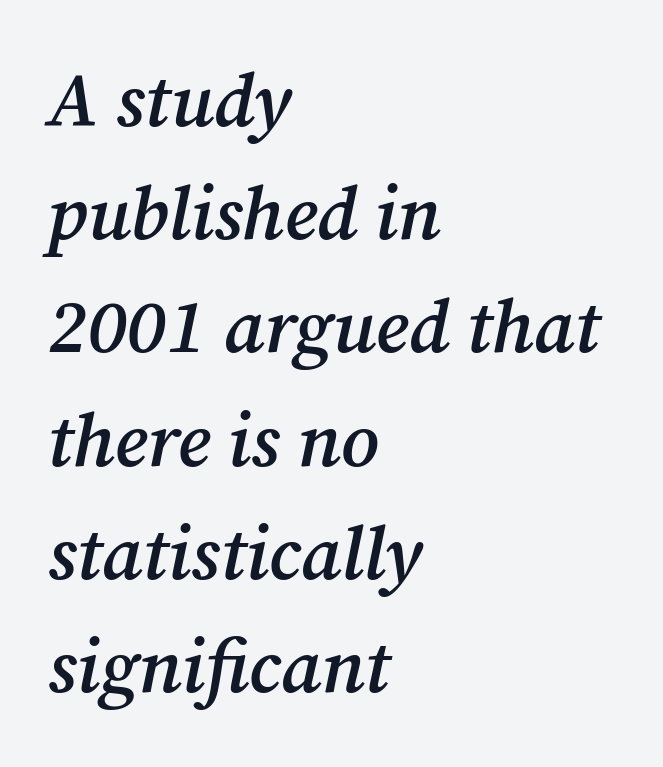
{"serif": "yes", "italic": "yes", "lean": "right", "slant_degrees": 12, "bold": "semi", "weight": "semibold", "width": "normal", "stroke_contrast": "medium", "x_height": "medium", "monospaced": "no", "underline": "no", "align": "left", "line_spacing": "normal", "line_spacing_ratio": 1.51, "letter_spacing": "normal", "letter_spacing_em": 0.0, "glyph_px": 75}
